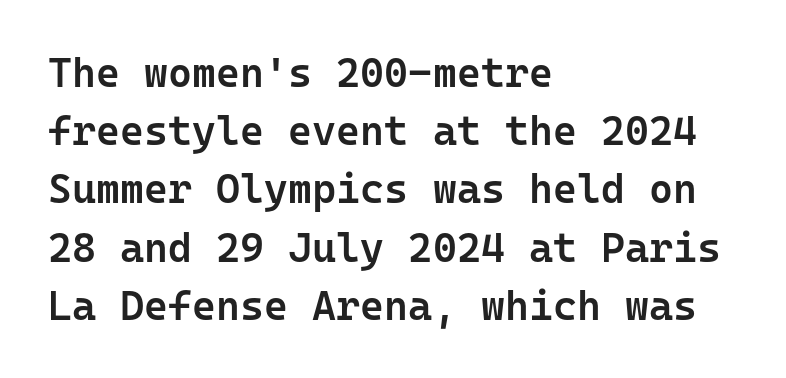
{"serif": "no", "italic": "no", "bold": "semi", "weight": "semibold", "width": "normal", "stroke_contrast": "low", "x_height": "medium", "monospaced": "yes", "underline": "no", "align": "left", "line_spacing": "normal", "line_spacing_ratio": 1.42, "letter_spacing": "normal", "letter_spacing_em": 0.0, "glyph_px": 41}
